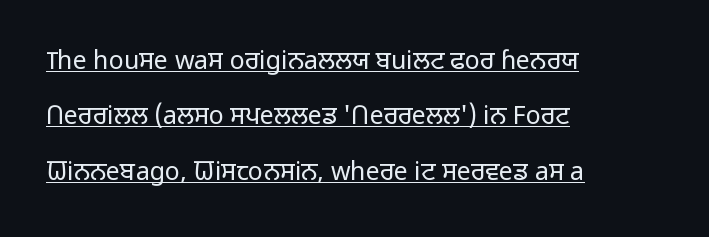
The image shows 25 px text type, upright; set left-aligned, loose line spacing (2.22x), normal letter spacing, underlined.
